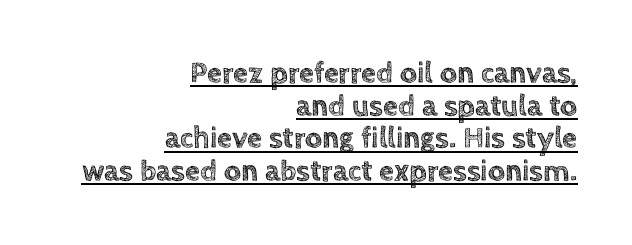
Nope, not italic — everything's standing straight. Is there much room between lines? No — they nearly touch. Casual observation: everything's shoved over to the right. Students, note that the glyphs here touch the page at normal intervals.
